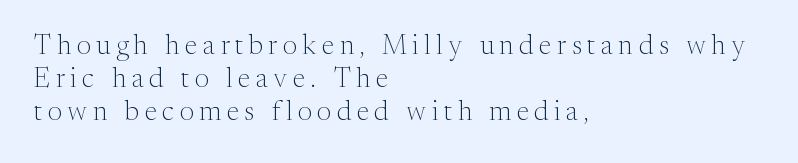
In terms of posture, this sample is upright. The type is letterspaced generously, with wide tracking. The face looks like a standard text weight, possibly lighter. Each row of text sits above clean, open space. In CSS terms this would be text-align: left.
